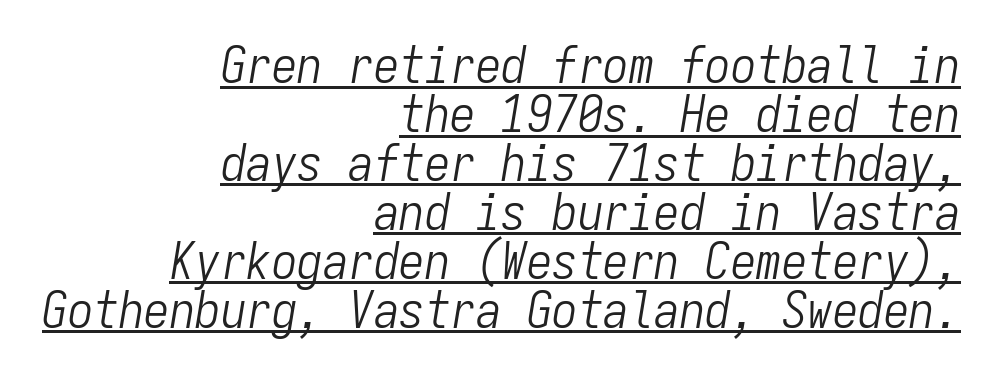
The image shows 51 px light, condensed type, italic (leaning right), monospaced; set right-aligned, tight line spacing (0.96x), normal letter spacing, underlined; low stroke contrast and a medium x-height.
